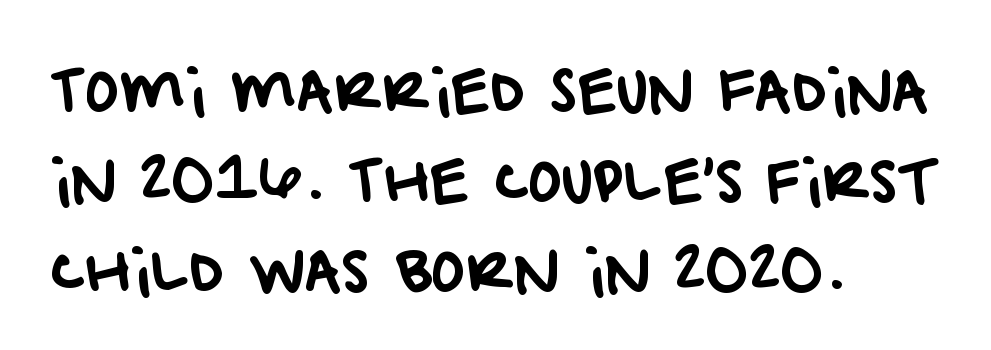
Q: Is the typeface a serif or a sans-serif typeface? A: Sans-serif.
Q: Is the text underlined? A: No.
Q: How is the paragraph aligned? A: Left-aligned.
Q: Is the spacing between letters normal or unusually wide? A: Normal.
Q: Is the spacing between lines tight, normal or loose? A: Normal.
Q: Width (condensed, normal, or wide)? A: Normal.
Q: Stroke contrast? A: Low.
Q: x-height? A: Large.
Q: Monospaced? A: No.
